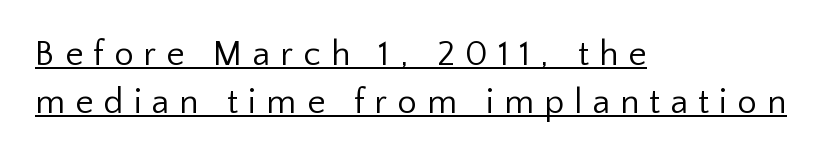
Q: Is the text bold? A: No.
Q: Is the text italic (slanted)? A: No, it is upright.
Q: Is the typeface a serif or a sans-serif typeface? A: Sans-serif.
Q: Is the text underlined? A: Yes.
Q: How is the paragraph aligned? A: Left-aligned.
Q: Is the spacing between letters normal or unusually wide? A: Unusually wide.
Q: Is the spacing between lines tight, normal or loose? A: Normal.
Q: Width (condensed, normal, or wide)? A: Normal.
Q: Stroke contrast? A: Low.
Q: x-height? A: Medium.
Q: Monospaced? A: No.
